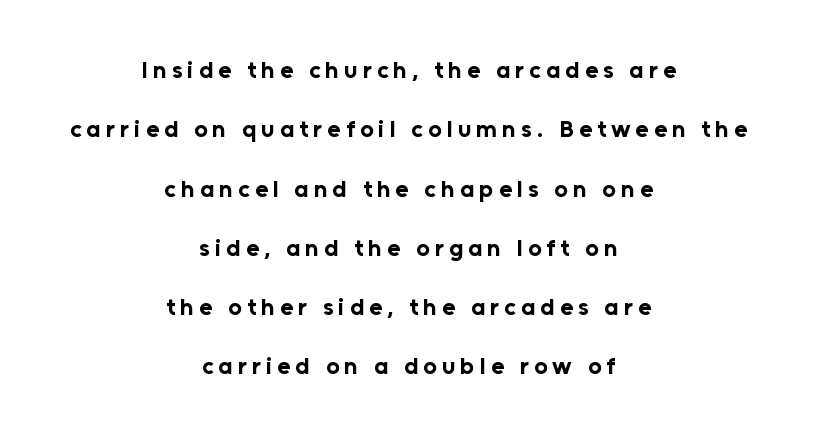
The image shows 24 px bold type, upright; set centered, loose line spacing (2.47x), unusually wide letter spacing (+0.21 em), not underlined.
